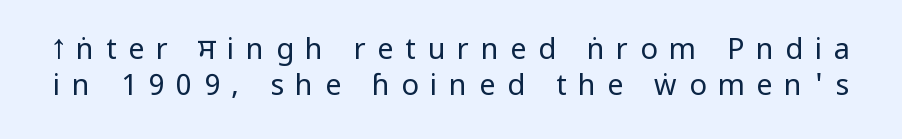
The image shows 29 px regular-weight, condensed sans-serif type, upright; set line spacing 1.24x, unusually wide letter spacing (+0.4 em), not underlined; low stroke contrast and a large x-height.
